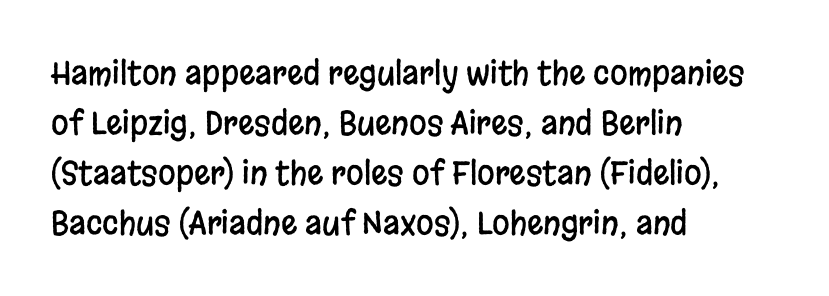
{"serif": "no", "italic": "no", "width": "condensed", "stroke_contrast": "low", "x_height": "large", "monospaced": "no", "underline": "no", "align": "left", "line_spacing": "normal", "line_spacing_ratio": 1.56, "letter_spacing": "normal", "letter_spacing_em": 0.0, "glyph_px": 32}
